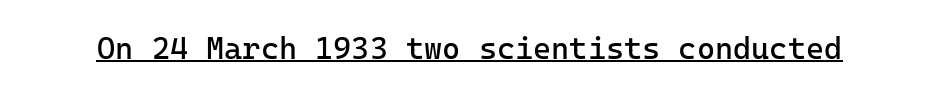
The image shows 31 px regular-weight sans-serif type, upright; set normal letter spacing, underlined; low stroke contrast and a medium x-height.
